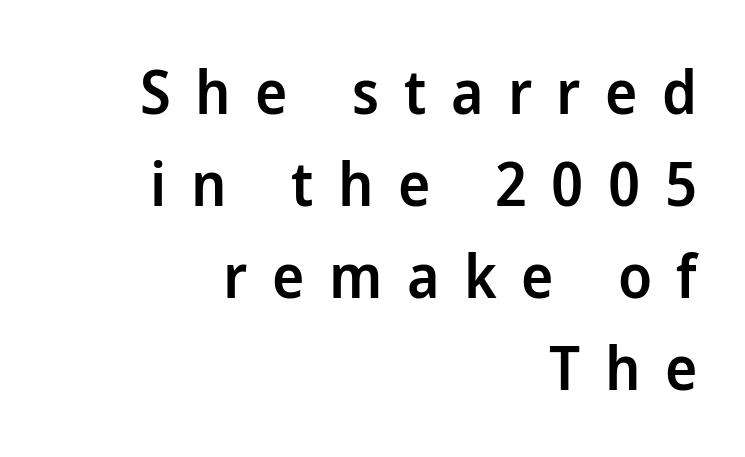
Horizontal bands of white between lines are of average thickness. This is moderately heavy type, rendered in semibold. Tall strokes in this sample are plumb rather than angled. The space directly below the letters is spotless. A typesetter would call this heavily tracked-out type. The rendering shows plain stroke endings on the letterforms — a sans-serif design.
